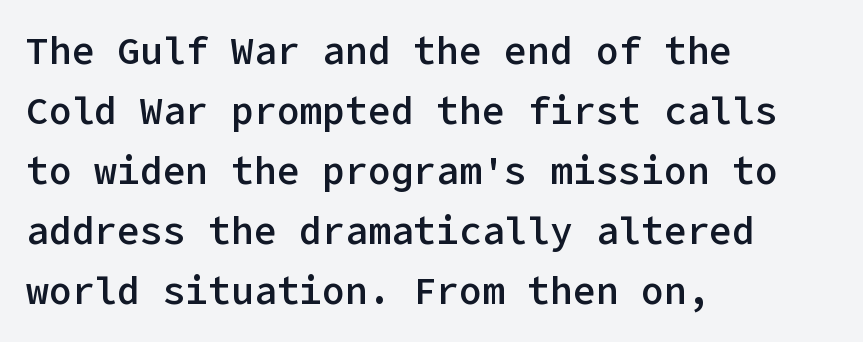
The image shows 38 px semibold sans-serif type, upright; set left-aligned, normal line spacing (1.58x), normal letter spacing, not underlined; low stroke contrast and a medium x-height.
